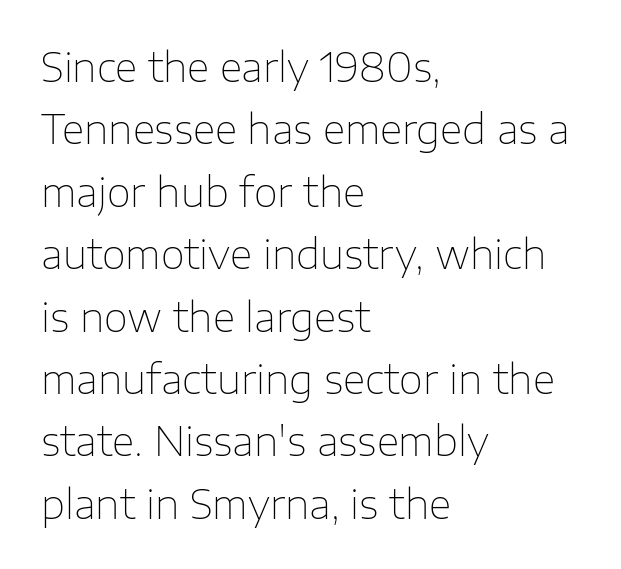
The image shows 39 px thin sans-serif type, upright; set left-aligned, normal line spacing (1.6x), normal letter spacing, not underlined; low stroke contrast and a medium x-height.
